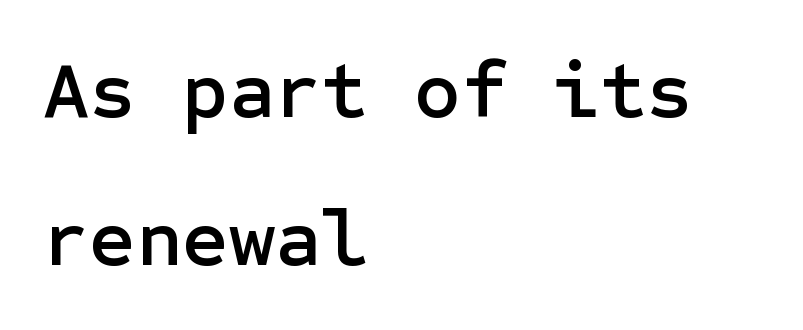
The image shows 80 px sans-serif type, upright; set left-aligned, line spacing 1.85x, normal letter spacing, not underlined; low stroke contrast and a medium x-height.
